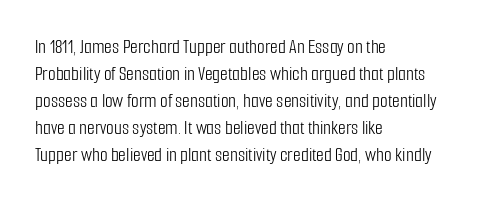
{"italic": "no", "bold": "no", "underline": "no", "align": "left", "line_spacing": "normal", "line_spacing_ratio": 1.35, "letter_spacing": "normal", "letter_spacing_em": 0.0, "glyph_px": 20}
